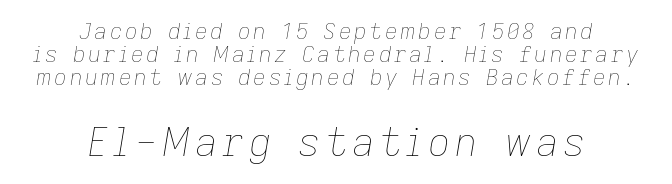
Q: Is the text bold? A: No.
Q: Is the text italic (slanted)? A: Yes, it leans right by about 9 degrees.
Q: Is the text underlined? A: No.
Q: How is the paragraph aligned? A: Centered.
Q: Is the spacing between lines tight, normal or loose? A: Tight.
Q: Which block of text is set in a larger size, the first (top) or the second (bottom)? A: The second (bottom) one.
Q: Width (condensed, normal, or wide)? A: Normal.
Q: Stroke contrast? A: Low.
Q: x-height? A: Medium.
Q: Monospaced? A: No.
